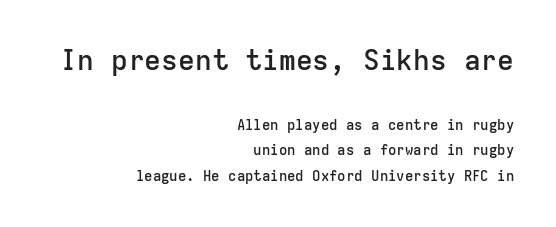
The gap between lines stays unmarked. Line ends are locked; line starts wander. The letters march in equal steps, a hallmark of fixed-pitch type. Ordinary non-slanted type is in use. Is the letter spacing exaggerated? No — it looks like the ordinary default.
